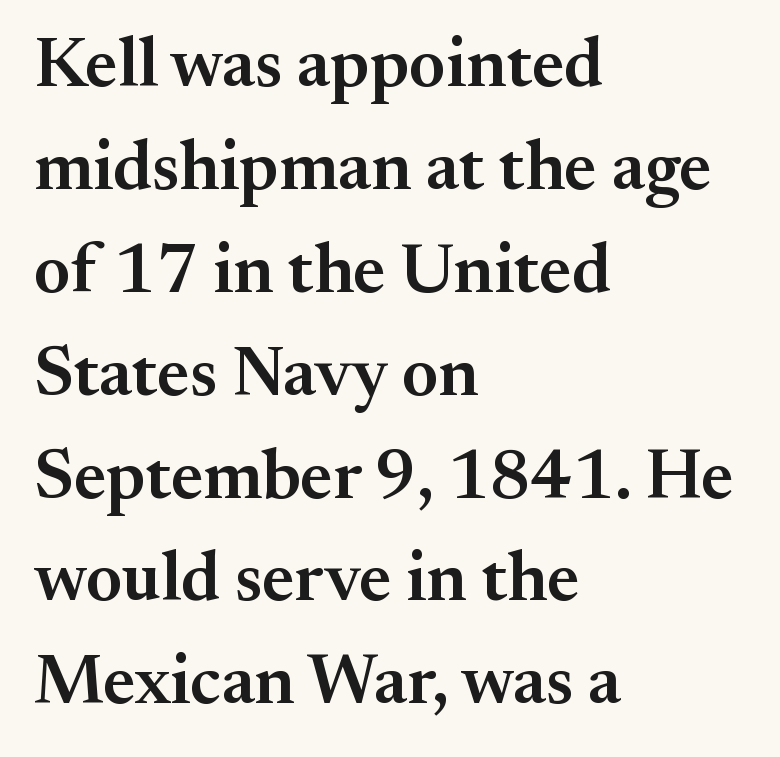
{"serif": "yes", "italic": "no", "bold": "semi", "weight": "semibold", "width": "normal", "stroke_contrast": "medium", "x_height": "small", "monospaced": "no", "underline": "no", "align": "left", "line_spacing": "normal", "line_spacing_ratio": 1.47, "letter_spacing": "normal", "letter_spacing_em": 0.0, "glyph_px": 70}
